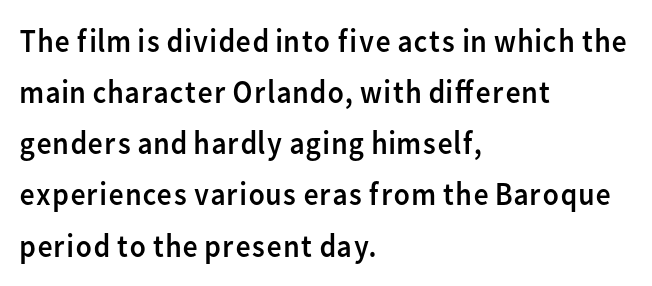
The lines sit at an ordinary, default distance from one another. The strip under each line holds only bare page. The type sits square on the baseline with zero lean. The typeface chosen for these lines omits serifs. The paragraph shown leans on its left margin. You could call the tracking neutral — neither tight nor loose.
